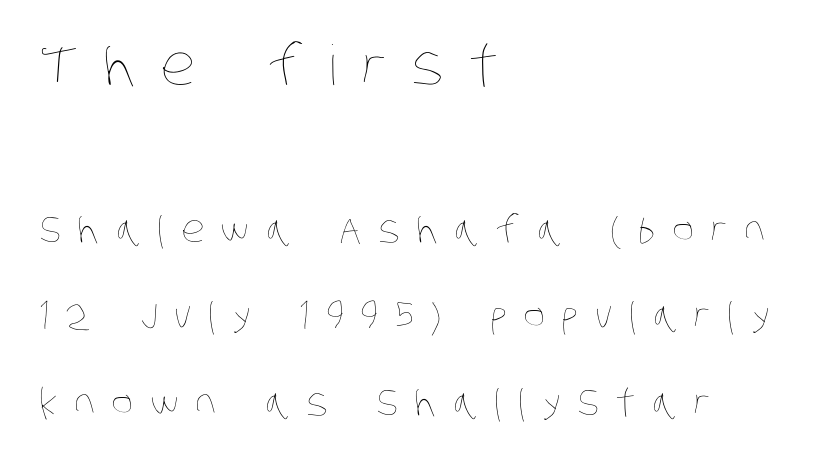
Q: Is the text bold? A: No.
Q: Is the text underlined? A: No.
Q: How is the paragraph aligned? A: Left-aligned.
Q: Is the spacing between letters normal or unusually wide? A: Unusually wide.
Q: Is the spacing between lines tight, normal or loose? A: Loose.
Q: Which block of text is set in a larger size, the first (top) or the second (bottom)? A: The first (top) one.
Q: Width (condensed, normal, or wide)? A: Condensed.
Q: Stroke contrast? A: Low.
Q: x-height? A: Large.
Q: Monospaced? A: No.
